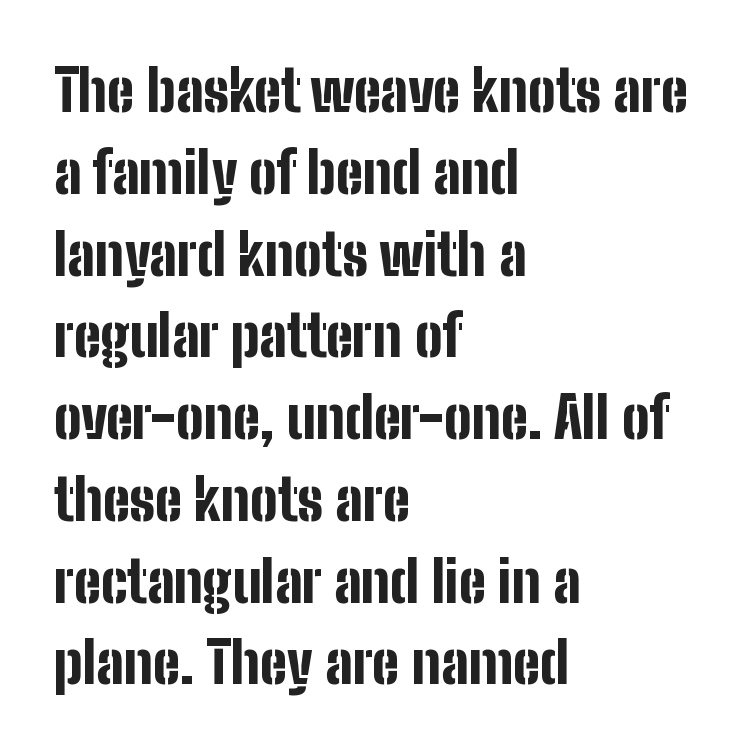
The image shows 58 px bold, condensed sans-serif type, upright; set left-aligned, normal line spacing (1.41x), normal letter spacing, not underlined; low stroke contrast and a medium x-height.
